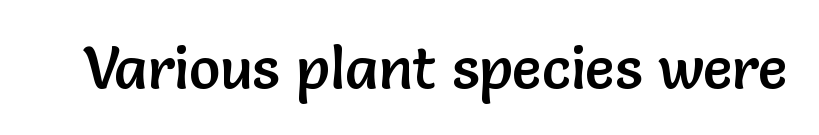
Q: Is the text italic (slanted)? A: No, it is upright.
Q: Is the typeface a serif or a sans-serif typeface? A: Sans-serif.
Q: Is the text underlined? A: No.
Q: Is the spacing between letters normal or unusually wide? A: Normal.
Q: Width (condensed, normal, or wide)? A: Normal.
Q: Stroke contrast? A: Low.
Q: x-height? A: Medium.
Q: Monospaced? A: No.
